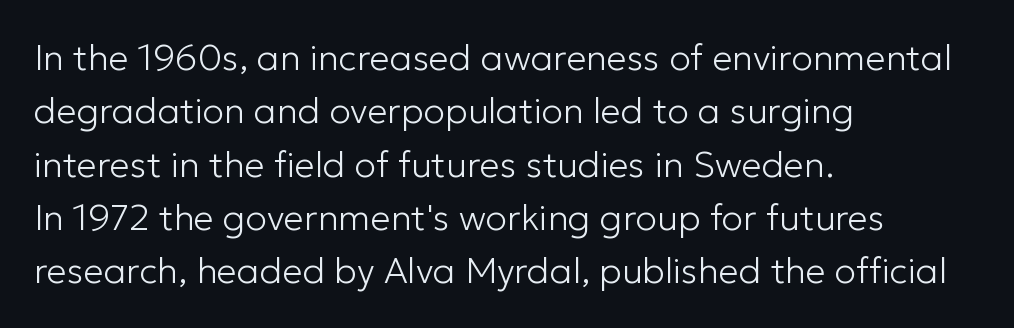
Observe the absence of serifs on each vertical stroke in this sample. Standard letterfit; no display-style spreading of the glyphs. The font's upright variant was chosen for this text. No word sits above an underline. The typesetting does not lean heavy: it is not bold. The passage shown stacks its lines at a standard gap.
